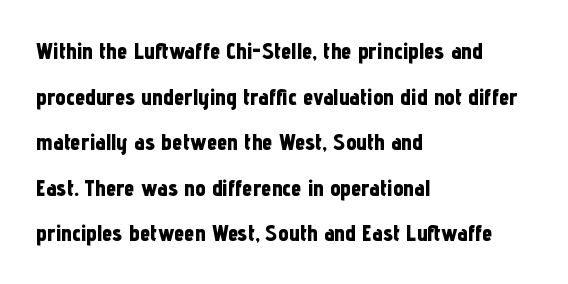
The image shows 23 px bold type, upright; set left-aligned, loose line spacing (1.98x), normal letter spacing, not underlined.
